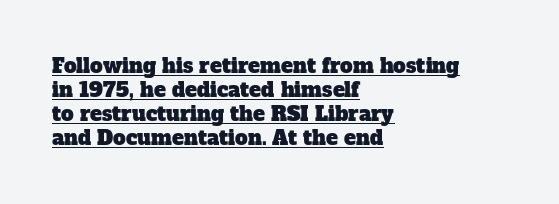
{"underline": "yes", "align": "left", "line_spacing_ratio": 1.2, "letter_spacing": "normal", "letter_spacing_em": 0.0, "glyph_px": 20}
